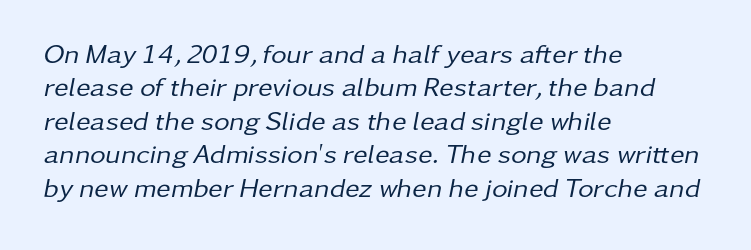
{"italic": "yes", "lean": "right", "slant_degrees": 11, "bold": "no", "underline": "no", "align": "left", "line_spacing_ratio": 1.24, "letter_spacing": "normal", "letter_spacing_em": 0.0, "glyph_px": 27}
